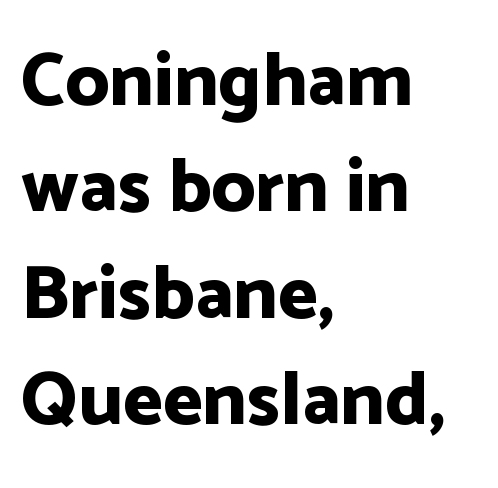
{"serif": "no", "italic": "no", "bold": "yes", "weight": "bold", "width": "normal", "stroke_contrast": "low", "x_height": "medium", "monospaced": "no", "underline": "no", "align": "left", "line_spacing": "normal", "line_spacing_ratio": 1.4, "letter_spacing": "normal", "letter_spacing_em": 0.0, "glyph_px": 76}
